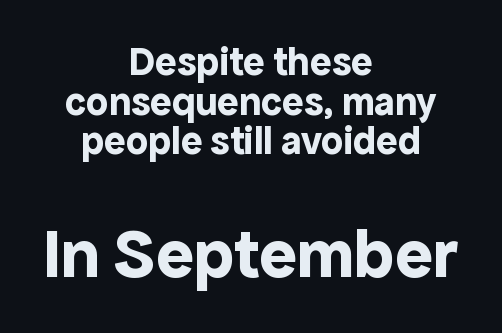
The image shows 70 px bold sans-serif type, upright; set centered, tight line spacing (0.99x), normal letter spacing, not underlined; the second (bottom) block is 1.75x larger; a medium x-height.
